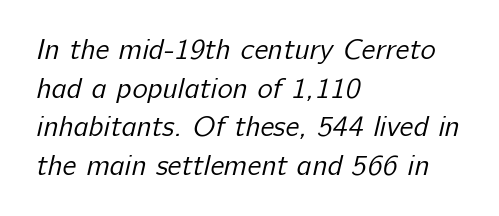
Q: Is the text bold? A: No.
Q: Is the typeface a serif or a sans-serif typeface? A: Sans-serif.
Q: Is the text underlined? A: No.
Q: How is the paragraph aligned? A: Left-aligned.
Q: Is the spacing between letters normal or unusually wide? A: Normal.
Q: Is the spacing between lines tight, normal or loose? A: Normal.
Q: Width (condensed, normal, or wide)? A: Normal.
Q: Stroke contrast? A: Low.
Q: x-height? A: Medium.
Q: Monospaced? A: No.
